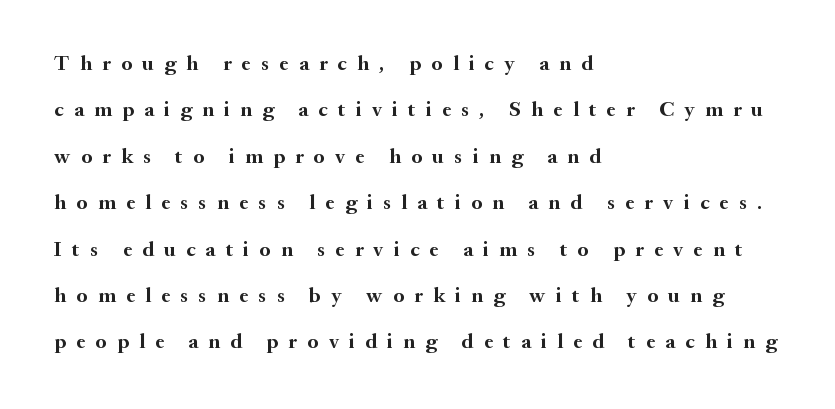
{"italic": "no", "bold": "yes", "underline": "no", "align": "left", "line_spacing": "loose", "line_spacing_ratio": 2.21, "letter_spacing": "wide", "letter_spacing_em": 0.49, "glyph_px": 21}
